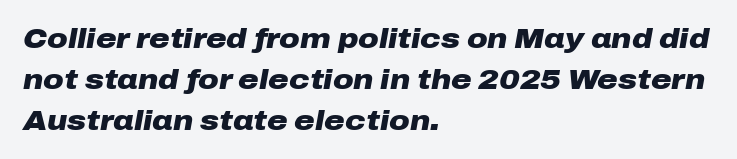
The glyphs are unaccompanied by any horizontal stroke below them. Quick note: interline space is typical. These lines are rendered in a variable-pitch font. Students, note that the glyphs here touch the page at normal intervals. The specimen reads as italic at a glance. Every letter is thick-stroked: bold, no question.
